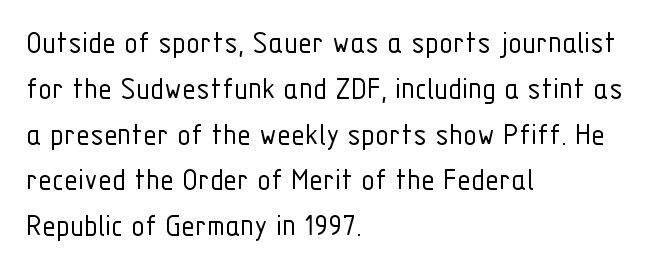
The space directly below the letters is spotless. The letters advance in unequal steps, a hallmark of proportional type. Short note: letters normally spaced. Baseline-to-baseline distance is the conventional proportion of letter height. Stems here are at most as thick as an everyday book face.
